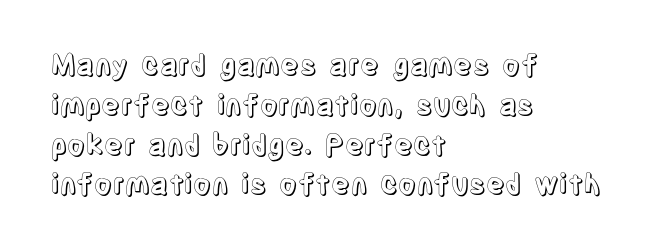
Varying glyph widths throughout — classic text-font behaviour. Nope, not italic — everything's standing straight. Notice how descenders clear the ascenders below comfortably — that's standard leading. Reading down the block, your eye returns to a fixed left position each line. Spacing between characters is what you'd get straight out of the box.
